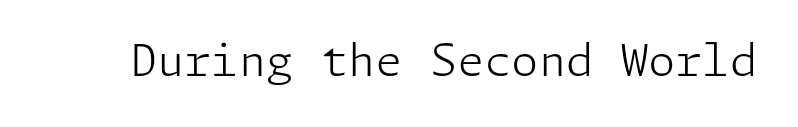
{"serif": "no", "italic": "no", "bold": "no", "weight": "light", "width": "normal", "stroke_contrast": "low", "x_height": "medium", "underline": "no", "letter_spacing": "normal", "letter_spacing_em": 0.0, "glyph_px": 44}
